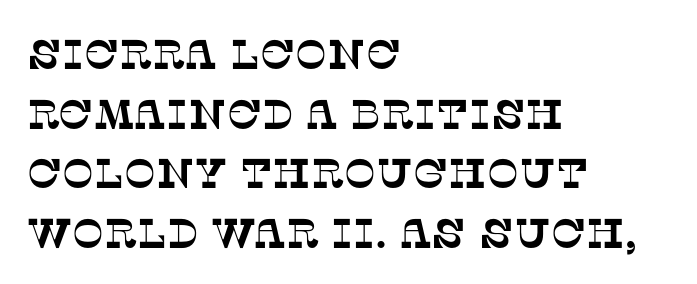
The image shows 42 px serif type; set left-aligned, normal line spacing (1.42x), normal letter spacing, not underlined; low stroke contrast and a large x-height.
